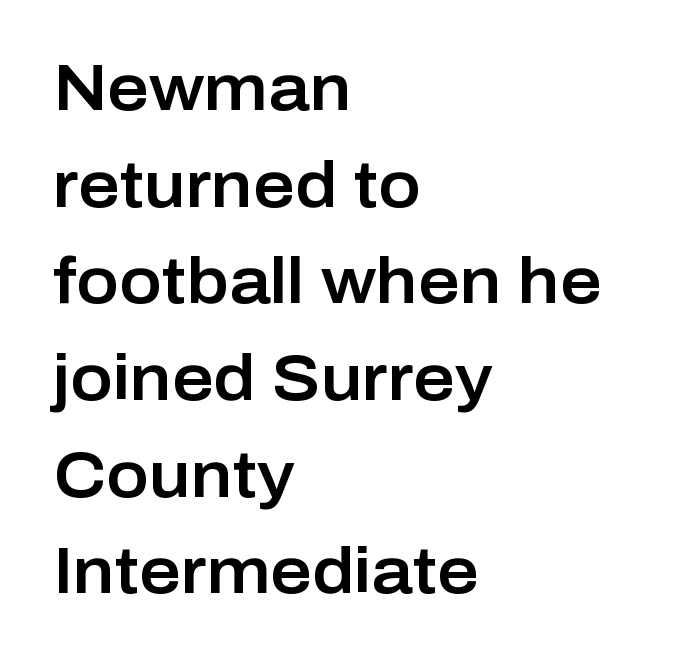
{"serif": "no", "italic": "no", "width": "normal", "stroke_contrast": "low", "x_height": "medium", "monospaced": "no", "underline": "no", "align": "left", "line_spacing": "normal", "line_spacing_ratio": 1.51, "letter_spacing": "normal", "letter_spacing_em": 0.0, "glyph_px": 64}
